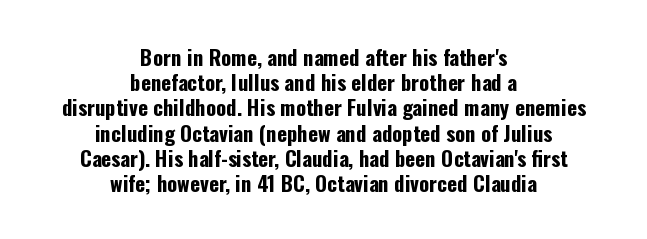
Glance below the letters and you will spot only blank space. This sample is center-justified, so both line endings float freely. The horizontal fit of the characters is conventional and even. Ascenders rise straight up at ninety degrees. Emphasis by weight is at full strength: bold.
